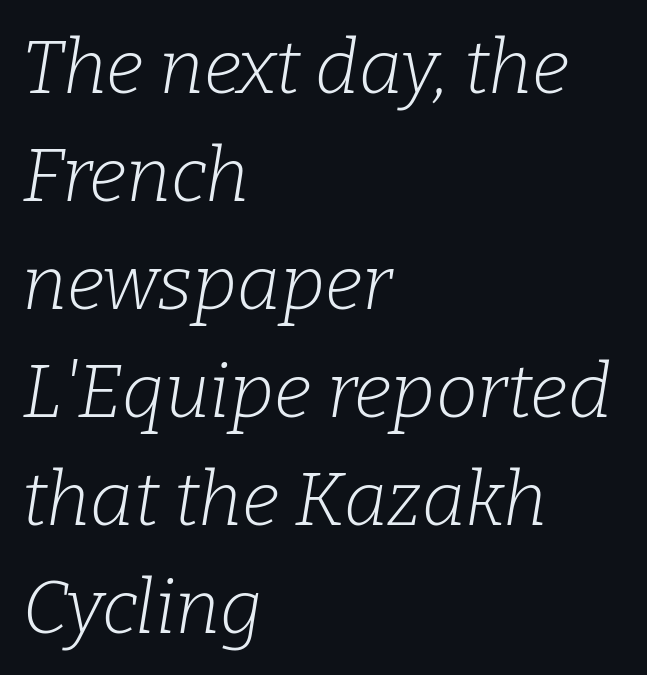
{"serif": "yes", "italic": "yes", "lean": "right", "slant_degrees": 9, "bold": "no", "weight": "light", "width": "normal", "stroke_contrast": "low", "x_height": "medium", "monospaced": "no", "underline": "no", "align": "left", "line_spacing": "normal", "line_spacing_ratio": 1.44, "letter_spacing": "normal", "letter_spacing_em": 0.0, "glyph_px": 75}
